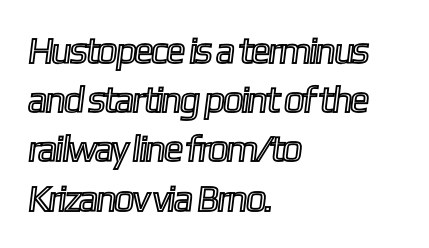
{"width": "condensed", "x_height": "medium", "monospaced": "no", "underline": "no", "align": "left", "line_spacing": "normal", "line_spacing_ratio": 1.33, "letter_spacing": "normal", "letter_spacing_em": 0.0, "glyph_px": 37}
